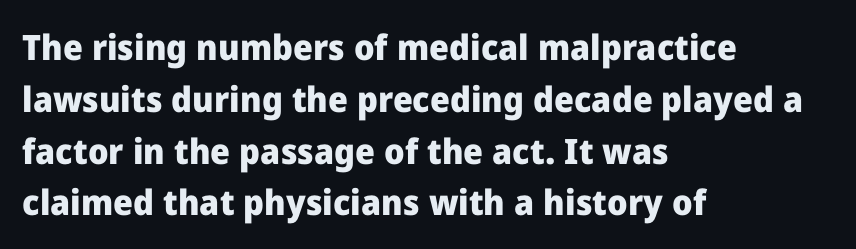
The image shows 35 px heavy sans-serif type, upright; set left-aligned, normal line spacing (1.48x), normal letter spacing, not underlined; low stroke contrast and a medium x-height.
